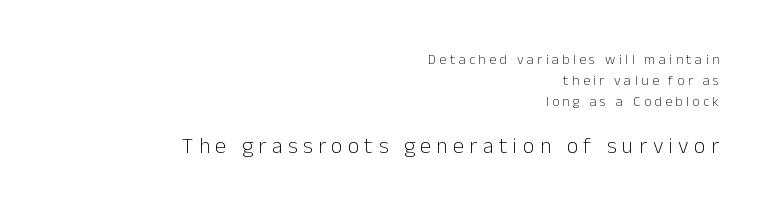
The space directly below the letters is spotless. Posture: upright roman. Spacing between characters has been opened up far beyond the box default. Horizontally, the lines are justified to the trailing edge only.
